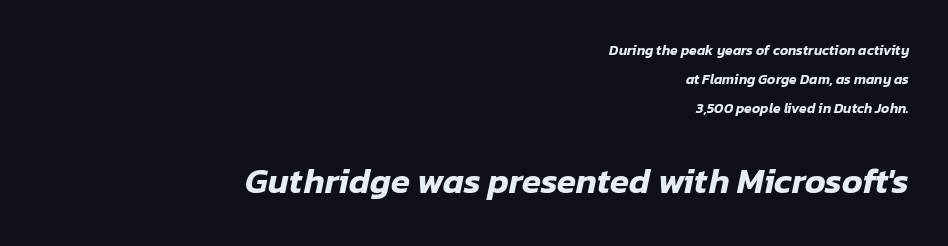
Q: Is the text italic (slanted)? A: Yes, it leans right by about 12 degrees.
Q: Is the text underlined? A: No.
Q: How is the paragraph aligned? A: Right-aligned.
Q: Is the spacing between letters normal or unusually wide? A: Normal.
Q: Is the spacing between lines tight, normal or loose? A: Loose.
Q: Which block of text is set in a larger size, the first (top) or the second (bottom)? A: The second (bottom) one.
Q: Width (condensed, normal, or wide)? A: Normal.
Q: Stroke contrast? A: Low.
Q: x-height? A: Medium.
Q: Monospaced? A: No.
